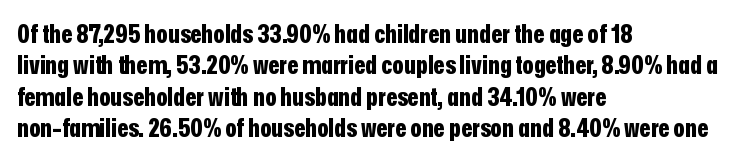
The image shows 26 px bold type, upright; set left-aligned, line spacing 1.21x, normal letter spacing, not underlined.
